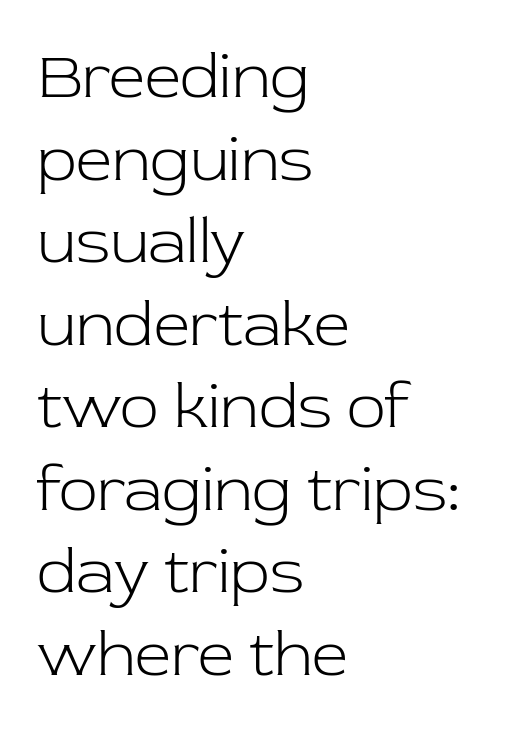
{"serif": "yes", "italic": "no", "bold": "no", "weight": "light", "width": "normal", "stroke_contrast": "low", "x_height": "medium", "monospaced": "no", "underline": "no", "align": "left", "line_spacing": "normal", "line_spacing_ratio": 1.29, "letter_spacing": "normal", "letter_spacing_em": 0.0, "glyph_px": 64}
